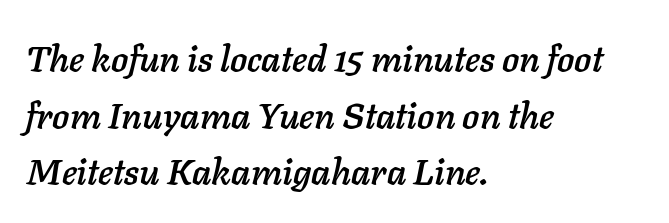
Whoever set this chose a conventional vertical rhythm. Notice how the stems are inclined rather than vertical — that's the hallmark of italics. Character widths vary here, with narrow letters taking less room than wide ones. Any mark beneath the type? The region is blank. Does extra space separate the letters? No, they use regular spacing. Left-aligned paragraph, ragged on the right.
